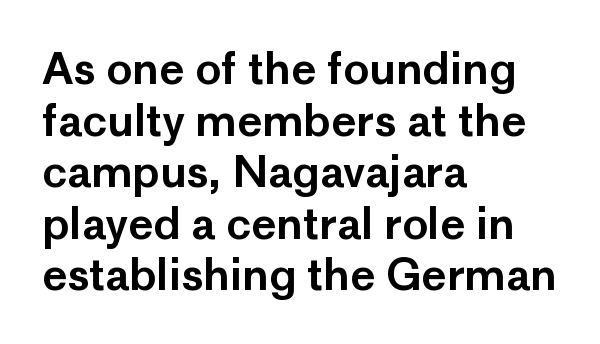
Casual observation: everything's shoved over to the left. The passage shown is typed in a proportional face where columns would drift. Any mark beneath the type? The region is blank. Type style note: lacks serifs. Posture: upright roman.
